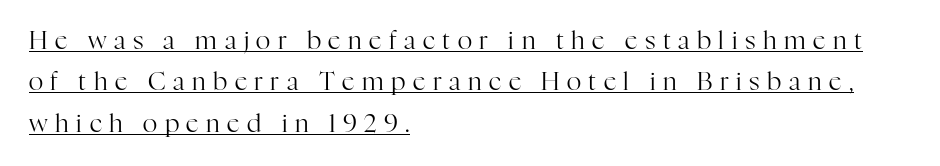
Q: Is the text bold? A: No.
Q: Is the text italic (slanted)? A: No, it is upright.
Q: Is the text underlined? A: Yes.
Q: How is the paragraph aligned? A: Left-aligned.
Q: Is the spacing between letters normal or unusually wide? A: Unusually wide.
Q: Is the spacing between lines tight, normal or loose? A: Normal.
